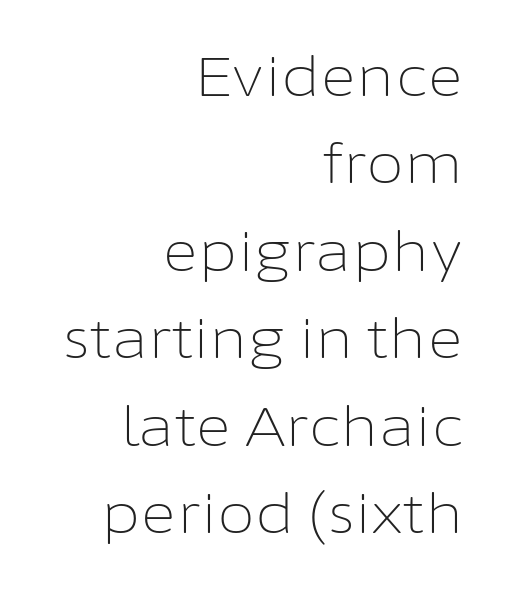
Visually the block forms a straight wall on the right and a jagged coastline on the left. Whoever set this chose a conventional vertical rhythm. On a weight scale, this lands at 450 or below. No extra tracking has been applied to these lines.
